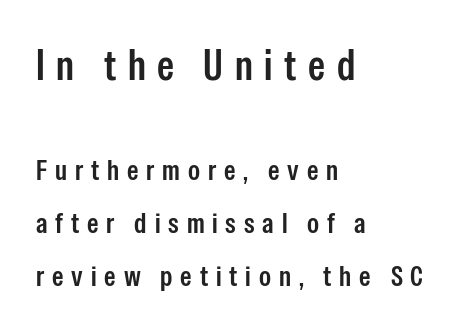
Are there feet on the stems? There aren't — it's a sans. Ordinary non-slanted type is in use. The words here are not underlined. Does extra space separate the letters? Yes, quite a lot of it. Large over small — that's the arrangement of the two blocks here.
